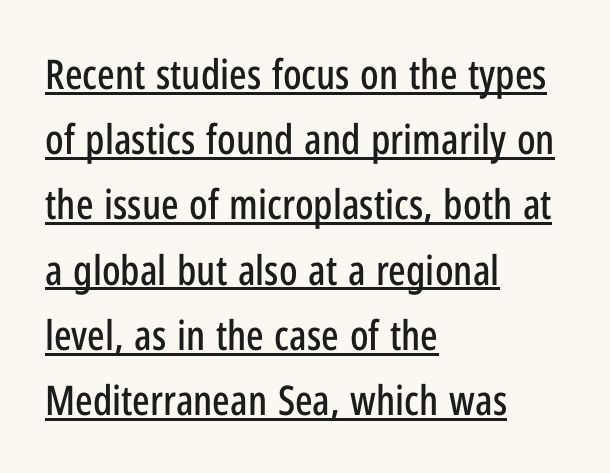
{"serif": "no", "italic": "no", "width": "condensed", "stroke_contrast": "low", "x_height": "medium", "monospaced": "no", "underline": "yes", "align": "left", "line_spacing": "normal", "line_spacing_ratio": 1.59, "letter_spacing": "normal", "letter_spacing_em": 0.0, "glyph_px": 41}
